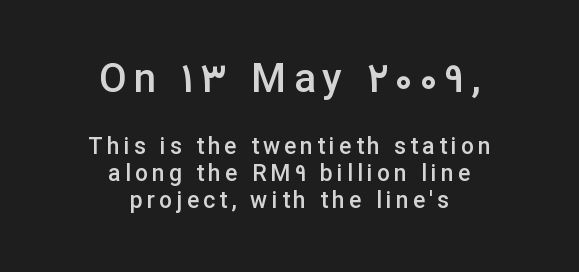
Q: Is the text bold? A: Semi-bold.
Q: Is the text italic (slanted)? A: No, it is upright.
Q: Is the typeface a serif or a sans-serif typeface? A: Sans-serif.
Q: Is the text underlined? A: No.
Q: How is the paragraph aligned? A: Centered.
Q: Which block of text is set in a larger size, the first (top) or the second (bottom)? A: The first (top) one.
Q: Width (condensed, normal, or wide)? A: Normal.
Q: Stroke contrast? A: Low.
Q: x-height? A: Medium.
Q: Monospaced? A: No.
